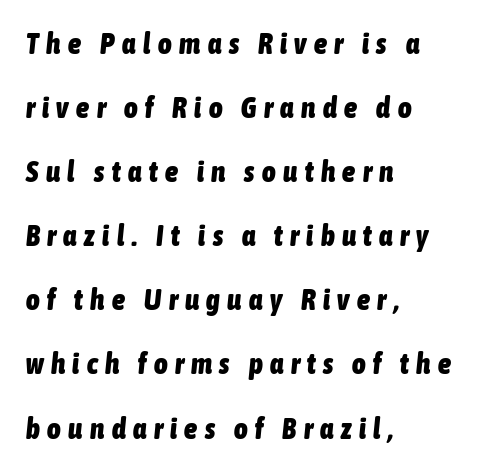
{"italic": "yes", "lean": "right", "slant_degrees": 6, "bold": "yes", "weight": "heavy", "width": "condensed", "stroke_contrast": "low", "x_height": "medium", "monospaced": "no", "underline": "no", "align": "left", "line_spacing": "loose", "line_spacing_ratio": 2.21, "letter_spacing": "wide", "letter_spacing_em": 0.26, "glyph_px": 29}
